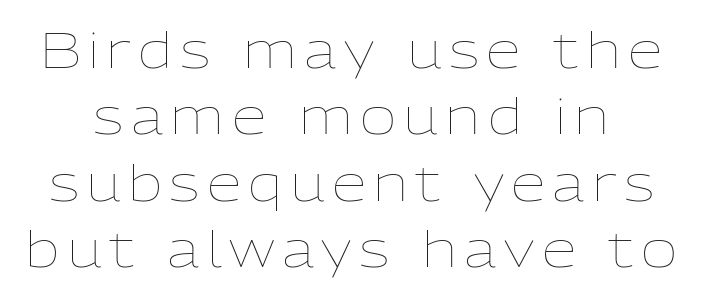
{"italic": "no", "bold": "no", "weight": "thin", "width": "normal", "stroke_contrast": "low", "x_height": "medium", "monospaced": "no", "underline": "no", "line_spacing": "normal", "line_spacing_ratio": 1.33, "glyph_px": 50}
